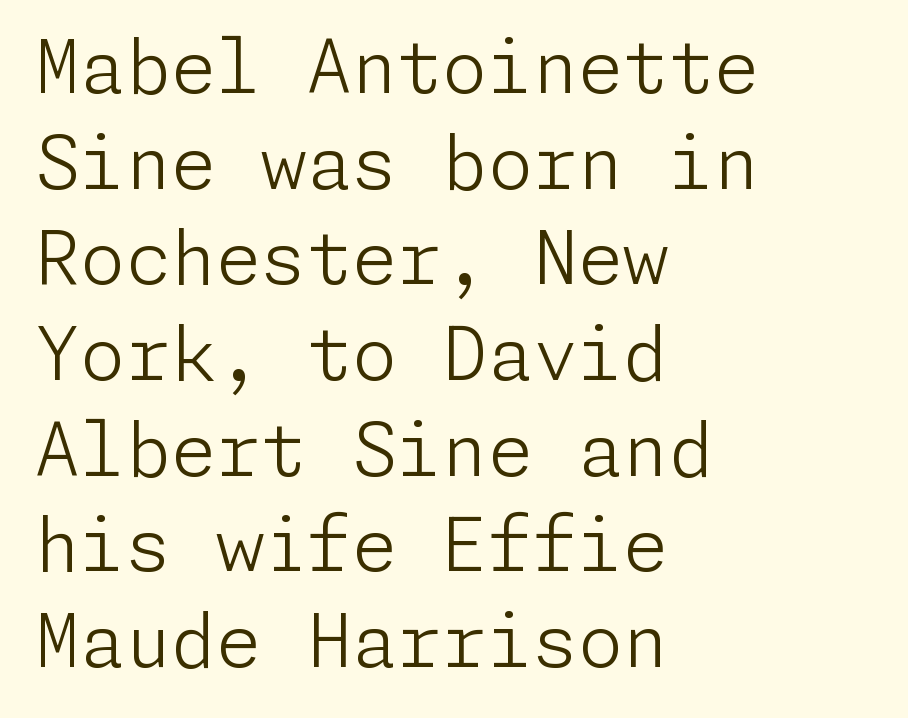
{"serif": "no", "italic": "no", "bold": "no", "weight": "light", "width": "normal", "stroke_contrast": "low", "x_height": "medium", "underline": "no", "align": "left", "line_spacing": "normal", "line_spacing_ratio": 1.31, "letter_spacing": "normal", "letter_spacing_em": 0.0, "glyph_px": 73}
